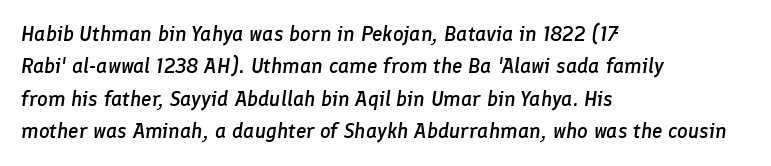
Q: Is the text bold? A: Semi-bold.
Q: Is the text italic (slanted)? A: Yes, it leans right by about 8 degrees.
Q: Is the text underlined? A: No.
Q: How is the paragraph aligned? A: Left-aligned.
Q: Is the spacing between letters normal or unusually wide? A: Normal.
Q: Is the spacing between lines tight, normal or loose? A: Normal.
